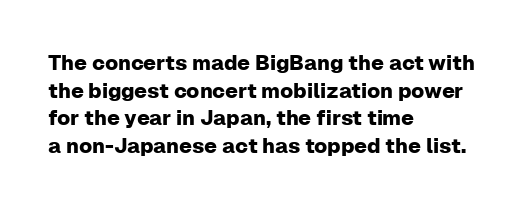
{"italic": "no", "underline": "no", "align": "left", "line_spacing": "normal", "line_spacing_ratio": 1.32, "letter_spacing": "normal", "letter_spacing_em": 0.0, "glyph_px": 21}
